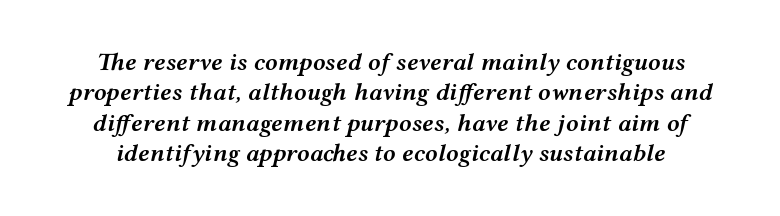
Q: Is the text bold? A: Semi-bold.
Q: Is the text italic (slanted)? A: Yes, it leans right by about 12 degrees.
Q: Is the text underlined? A: No.
Q: Is the spacing between letters normal or unusually wide? A: Normal.
